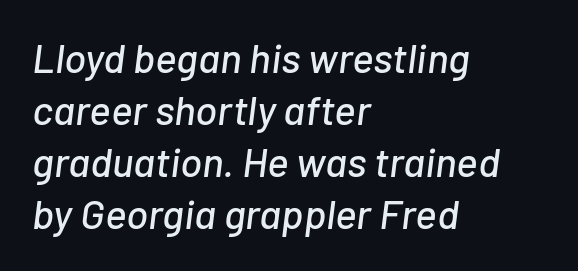
The image shows 41 px text type, italic (leaning right); set left-aligned, normal line spacing (1.27x), normal letter spacing, not underlined; low stroke contrast and a medium x-height.
